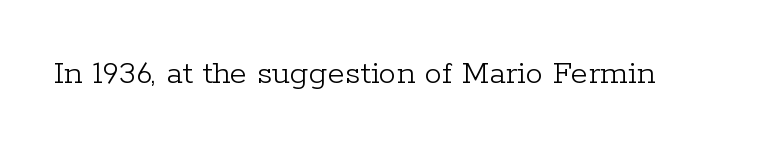
{"serif": "yes", "italic": "no", "bold": "no", "weight": "light", "width": "normal", "stroke_contrast": "low", "x_height": "medium", "monospaced": "no", "underline": "no", "letter_spacing": "normal", "letter_spacing_em": 0.0, "glyph_px": 35}
